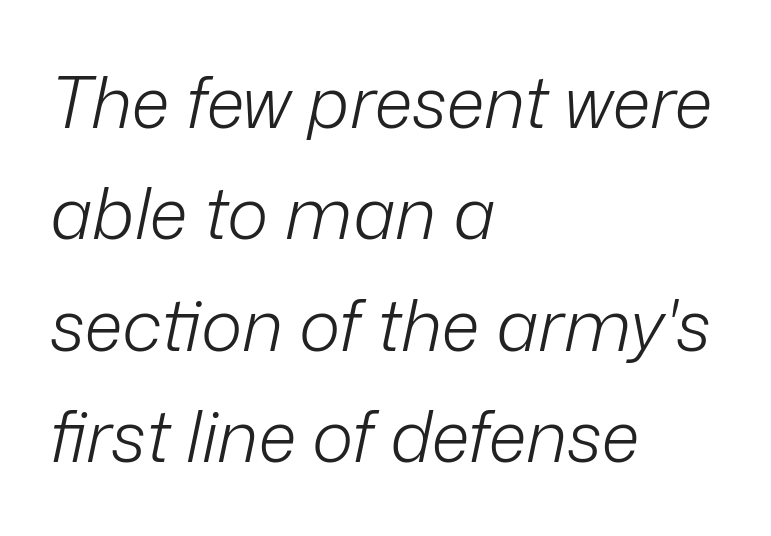
These lines stack with their left ends in a neat column. A light-to-regular cut is what we see here. Observe the ordinary spacing: letters are neighbours, not strangers. Emphasis-style slanted type is in use. Note the varied advance widths — an 'i' is clearly narrower than an 'm'. Each row of text sits above clean, open space.
